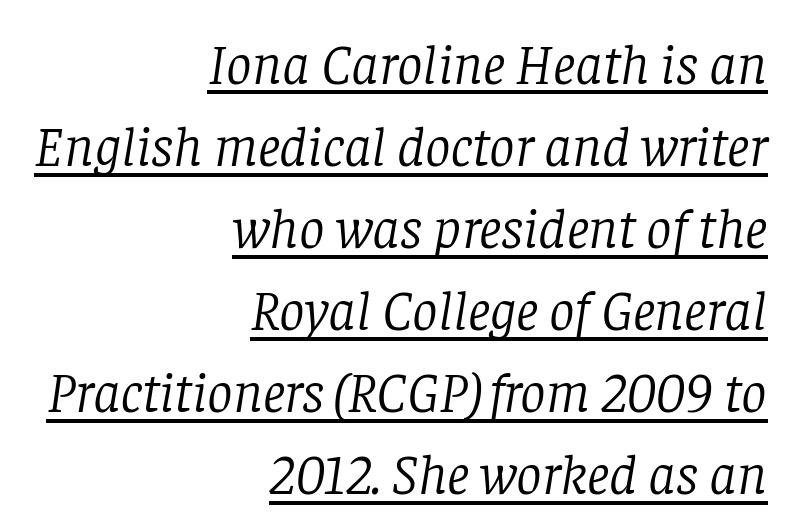
Each stroke keeps to a modest, everyday thickness or less. These lines are composed in type with serifs. Leftover space on each line is placed entirely before the opening word. Is the type slanted? Yes — the strokes lean at a clear angle. Successive baselines arrive at the customary interval. The typesetter has applied underlining to the passage shown.
